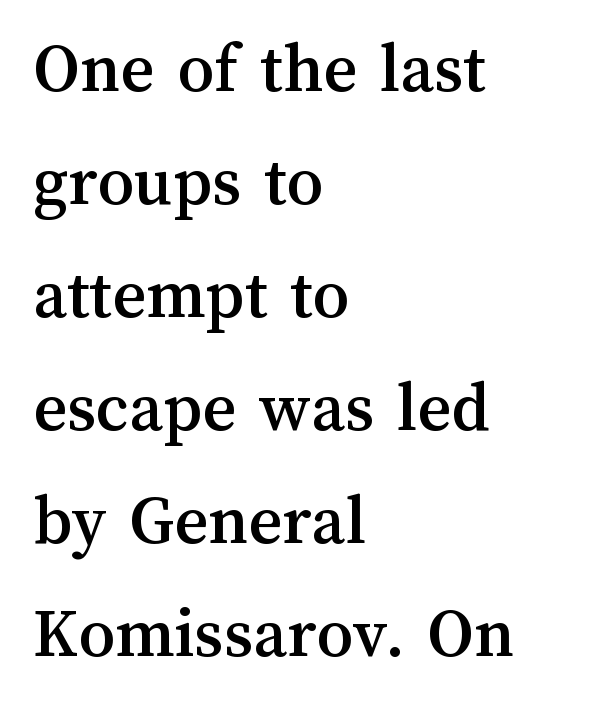
{"italic": "no", "width": "normal", "stroke_contrast": "medium", "x_height": "medium", "monospaced": "no", "underline": "no", "align": "left", "line_spacing": "normal", "line_spacing_ratio": 1.57, "letter_spacing": "normal", "letter_spacing_em": 0.0, "glyph_px": 72}
